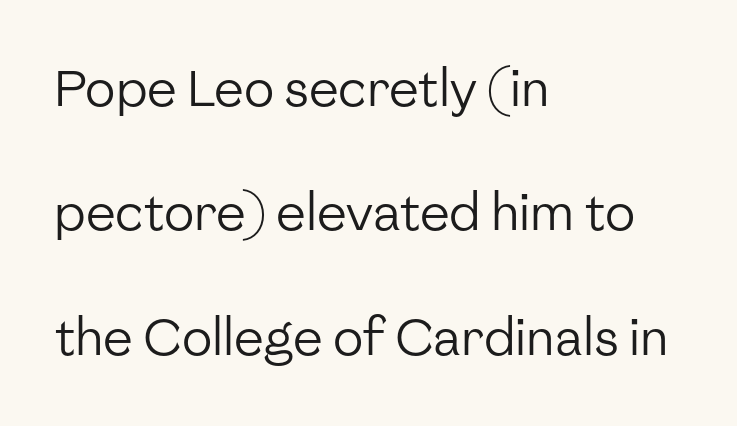
The image shows 50 px regular-weight sans-serif type, upright; set left-aligned, loose line spacing (2.49x), normal letter spacing, not underlined; low stroke contrast and a medium x-height.
